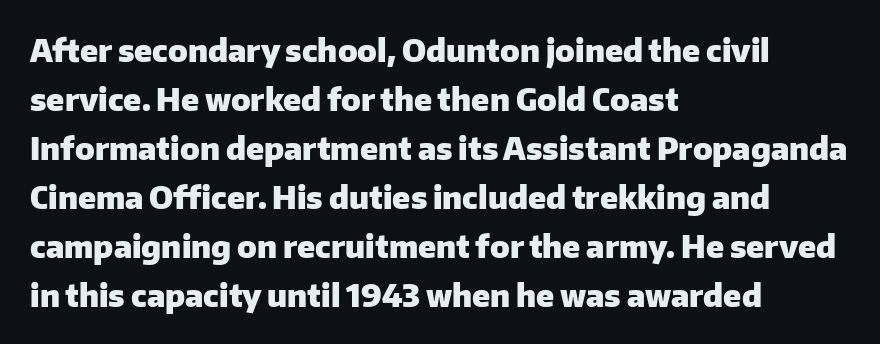
The image shows 31 px heavy sans-serif type, upright; set left-aligned, normal line spacing (1.58x), normal letter spacing, not underlined; low stroke contrast and a medium x-height.
